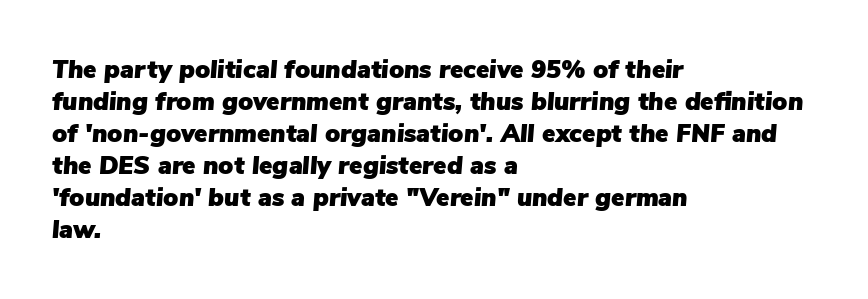
The image shows 25 px text type, italic (leaning right); set left-aligned, normal line spacing (1.28x), normal letter spacing, not underlined.
